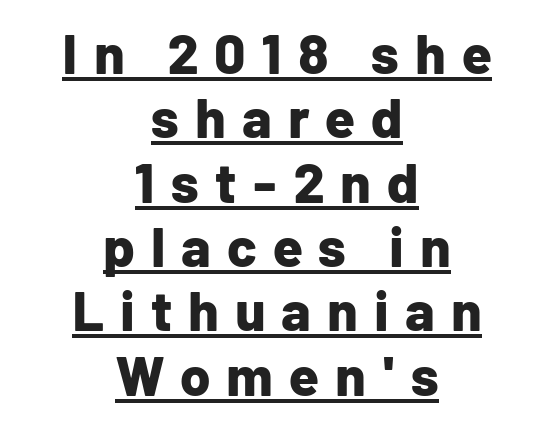
Q: Is the text bold? A: Yes.
Q: Is the text italic (slanted)? A: No, it is upright.
Q: Is the typeface a serif or a sans-serif typeface? A: Sans-serif.
Q: Is the text underlined? A: Yes.
Q: How is the paragraph aligned? A: Centered.
Q: Is the spacing between letters normal or unusually wide? A: Unusually wide.
Q: Width (condensed, normal, or wide)? A: Normal.
Q: Stroke contrast? A: Low.
Q: x-height? A: Medium.
Q: Monospaced? A: No.
